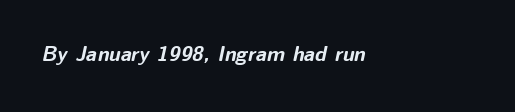
The image shows 21 px bold type, italic (leaning right); set left-aligned, normal letter spacing, not underlined.
